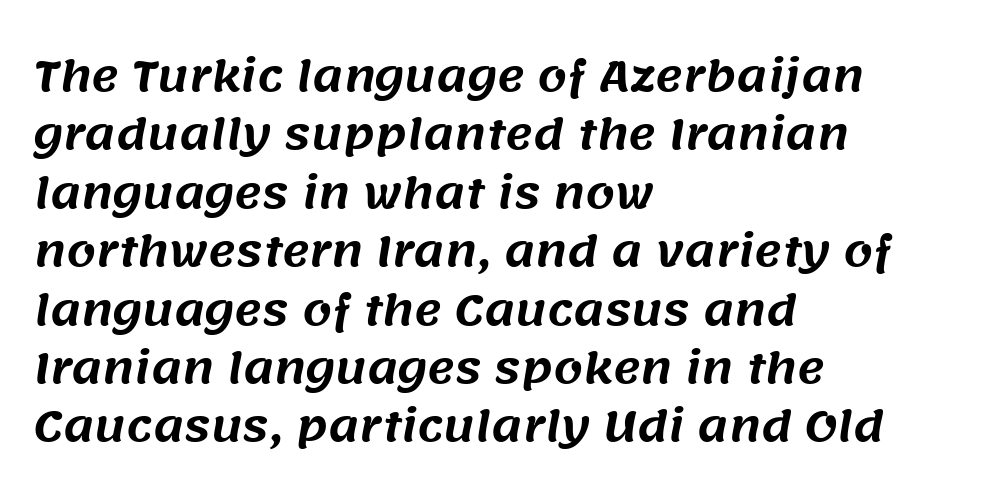
What stands out about the letter spacing? Nothing — it is the standard amount. In terms of letterform style, serifs are entirely absent. One glance says typical: line gaps are just what's usual. Is this a fixed-width face? No — the glyphs have proportional, varying widths.
